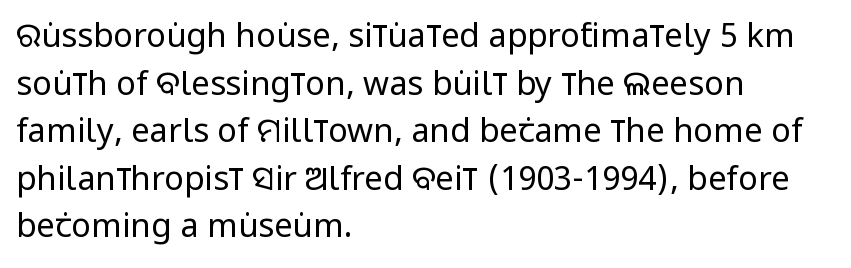
The image shows 33 px regular-weight, condensed sans-serif type, upright; set left-aligned, normal line spacing (1.44x), normal letter spacing, not underlined; low stroke contrast and a large x-height.
